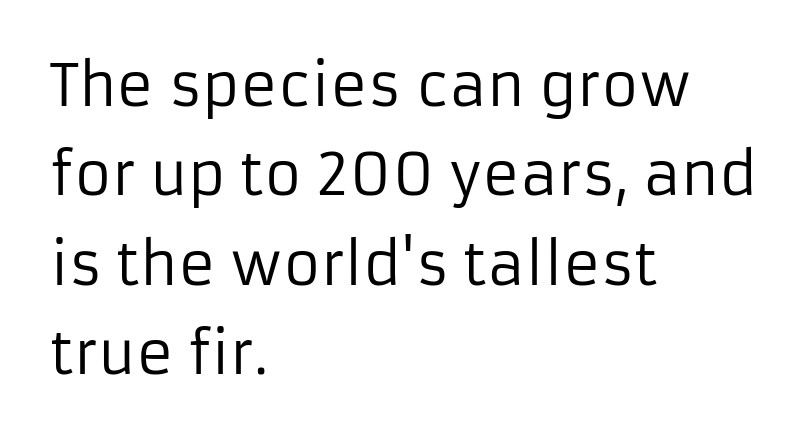
This rendering features lettering with no underline. The weight tops out at a normal text grade. A typesetter would call this proportional, since set widths differ per character. Left-aligned paragraph, ragged on the right. Serif or sans? Sans — the stroke terminals are bare. Normally led — the rows are evenly, conventionally spaced.
